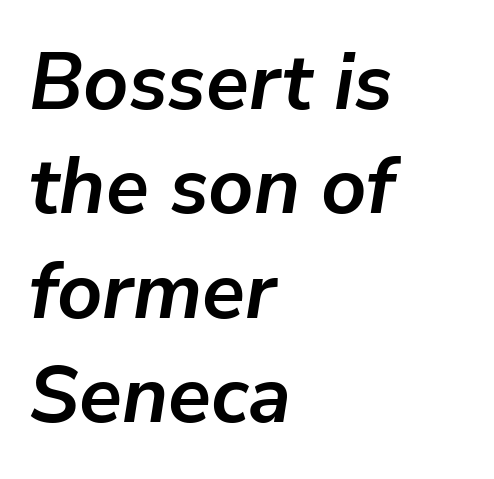
{"italic": "yes", "lean": "right", "slant_degrees": 9, "bold": "yes", "weight": "semibold", "width": "normal", "stroke_contrast": "low", "x_height": "medium", "monospaced": "no", "underline": "no", "align": "left", "line_spacing": "normal", "line_spacing_ratio": 1.32, "letter_spacing": "normal", "letter_spacing_em": 0.0, "glyph_px": 79}
